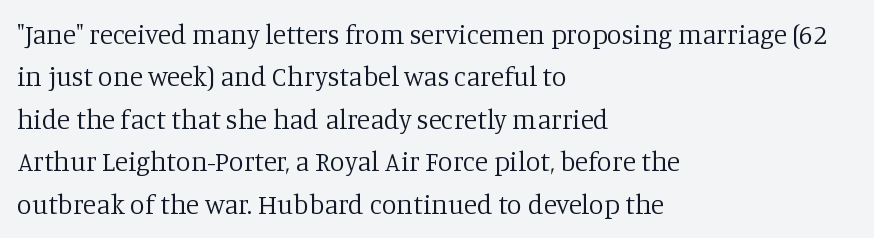
Characters follow at the spacing the type designer built in. Where is the straight margin? On the left. Weight: regular or lighter. Check the space under the baseline: it is left empty. Each new line begins a customary step beneath the previous one.
